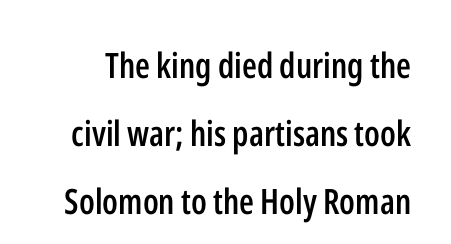
{"serif": "no", "italic": "no", "bold": "semi", "weight": "semibold", "width": "condensed", "stroke_contrast": "low", "x_height": "medium", "monospaced": "no", "underline": "no", "line_spacing": "loose", "line_spacing_ratio": 1.94, "letter_spacing": "normal", "letter_spacing_em": 0.0, "glyph_px": 35}
